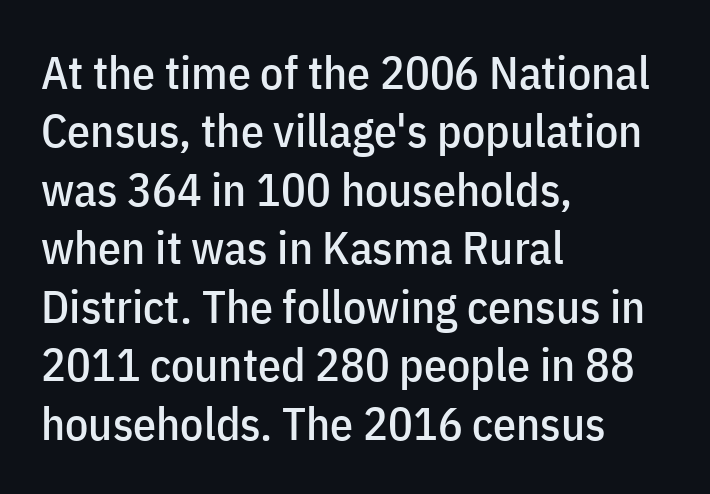
The image shows 46 px condensed sans-serif type, upright; set left-aligned, normal line spacing (1.27x), normal letter spacing, not underlined; low stroke contrast and a medium x-height.
